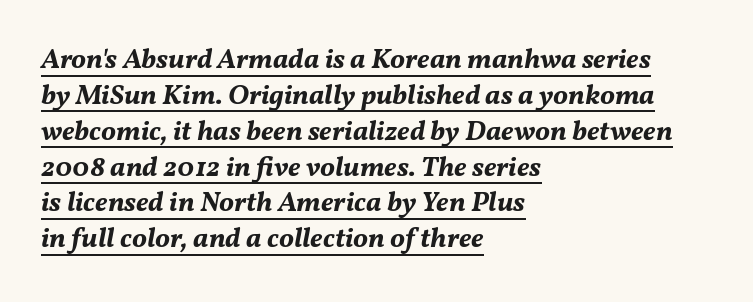
The image shows 28 px bold type, italic (leaning right); set left-aligned, normal line spacing (1.28x), normal letter spacing, underlined; medium stroke contrast and a medium x-height.
